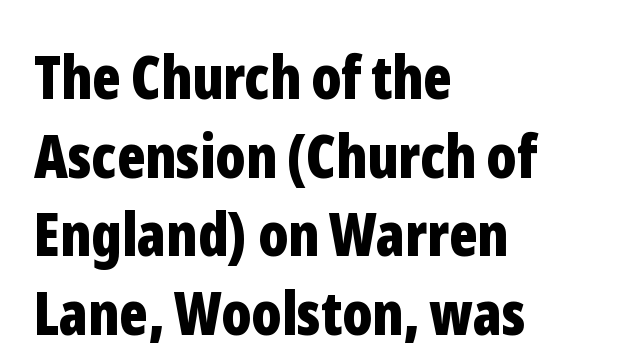
Q: Is the text bold? A: Yes.
Q: Is the text italic (slanted)? A: No, it is upright.
Q: Is the typeface a serif or a sans-serif typeface? A: Sans-serif.
Q: Is the text underlined? A: No.
Q: How is the paragraph aligned? A: Left-aligned.
Q: Is the spacing between letters normal or unusually wide? A: Normal.
Q: Is the spacing between lines tight, normal or loose? A: Normal.
Q: Width (condensed, normal, or wide)? A: Condensed.
Q: Stroke contrast? A: Low.
Q: x-height? A: Medium.
Q: Monospaced? A: No.
